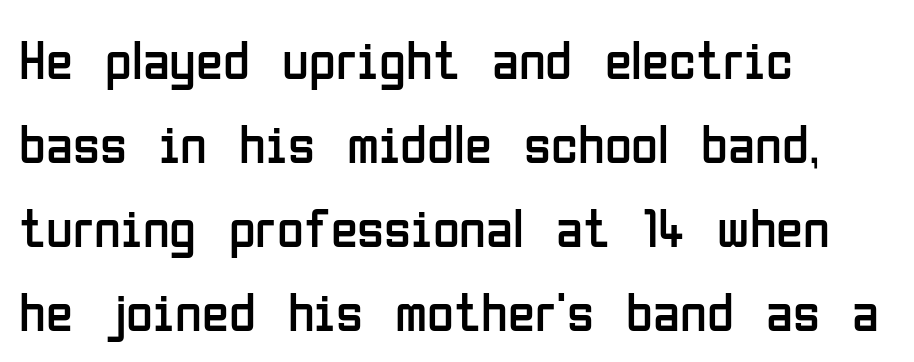
The image shows 55 px regular-weight, condensed sans-serif type, upright; set left-aligned, normal line spacing (1.53x), normal letter spacing, not underlined; low stroke contrast and a medium x-height.
